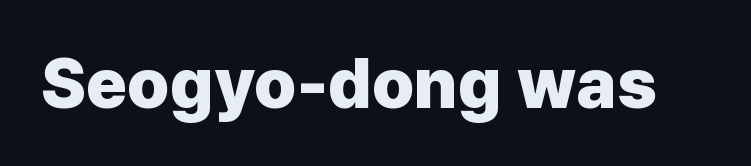
The image shows 70 px heavy sans-serif type, upright; set normal letter spacing, not underlined; low stroke contrast and a medium x-height.
